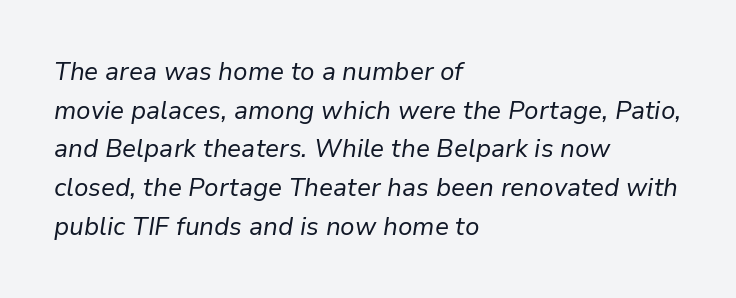
The image shows 25 px text type, italic (leaning right); set left-aligned, normal line spacing (1.55x), normal letter spacing, not underlined.
